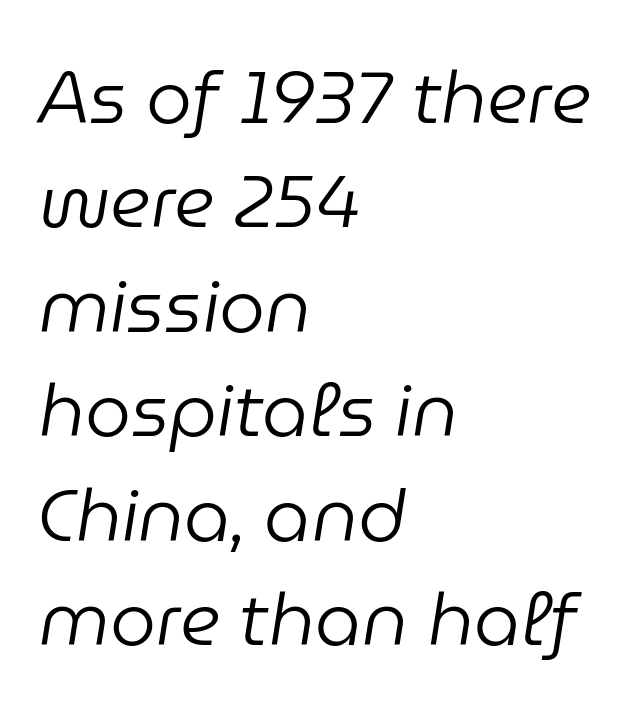
Q: Is the text bold? A: No.
Q: Is the text italic (slanted)? A: Yes, it leans right by about 9 degrees.
Q: Is the text underlined? A: No.
Q: How is the paragraph aligned? A: Left-aligned.
Q: Is the spacing between letters normal or unusually wide? A: Normal.
Q: Is the spacing between lines tight, normal or loose? A: Normal.
Q: Width (condensed, normal, or wide)? A: Normal.
Q: Stroke contrast? A: Low.
Q: x-height? A: Medium.
Q: Monospaced? A: No.
